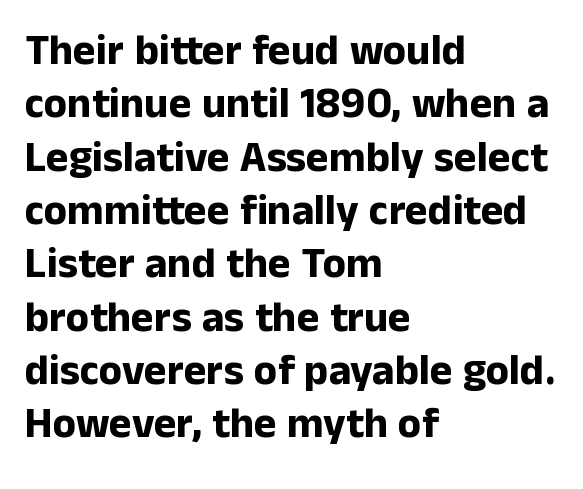
The characters display no serif detailing; their extremities are plain. No italicization has been applied; the sample stays upright. Heavy-handed strokes throughout: this text is bold. The face used here is proportionally spaced, like ordinary book or web type. Anything drawn beneath the words? Only blank space.
